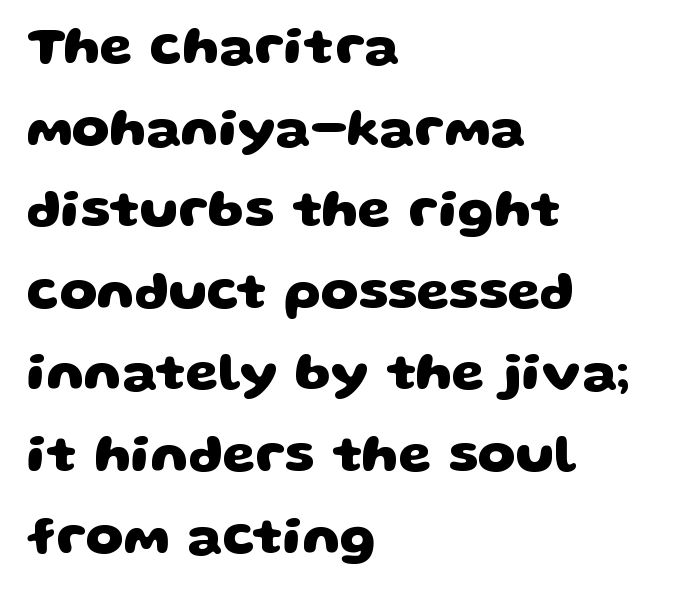
{"serif": "no", "bold": "yes", "weight": "heavy", "width": "wide", "stroke_contrast": "low", "x_height": "large", "monospaced": "no", "underline": "no", "align": "left", "line_spacing": "normal", "line_spacing_ratio": 1.54, "letter_spacing": "normal", "letter_spacing_em": 0.0, "glyph_px": 53}
